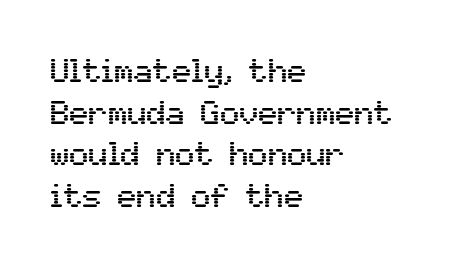
The image shows 32 px sans-serif type, upright; set left-aligned, normal line spacing (1.3x), normal letter spacing, not underlined; medium stroke contrast and a medium x-height.
